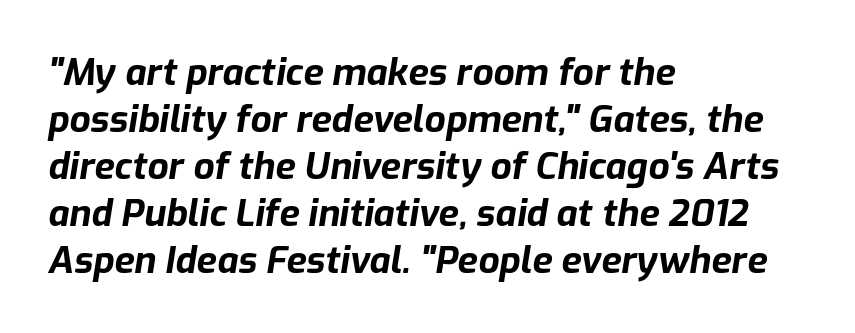
The image shows 37 px bold type, italic (leaning right); set left-aligned, normal line spacing (1.27x), normal letter spacing, not underlined; low stroke contrast and a medium x-height.
